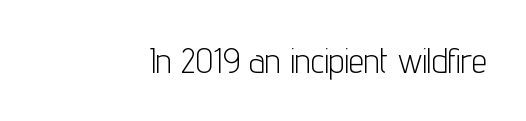
The image shows 35 px light, condensed sans-serif type, upright; set normal letter spacing, not underlined; low stroke contrast and a medium x-height.
